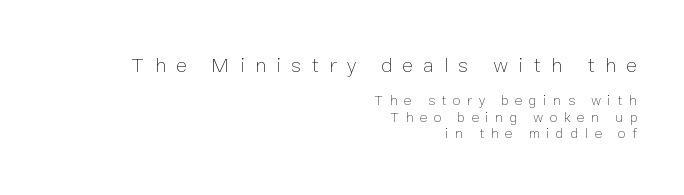
Any mark beneath the type? The region is blank. No heavy texture on the line: the type isn't bold. The composition opens big and finishes small. These lines have a slow, spaced-out rhythm from letter to letter.
